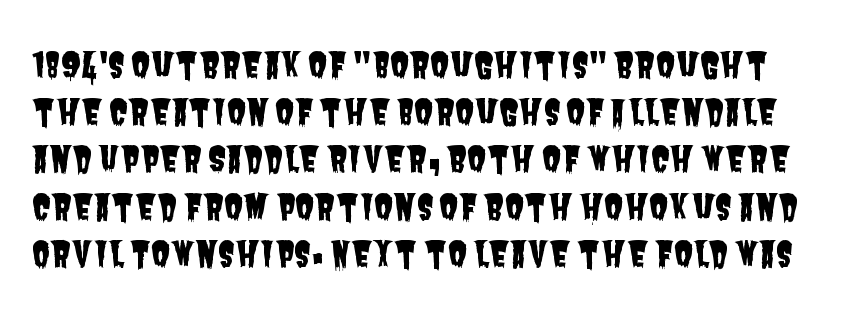
Q: Is the typeface a serif or a sans-serif typeface? A: Sans-serif.
Q: Is the text underlined? A: No.
Q: Is the spacing between letters normal or unusually wide? A: Normal.
Q: Is the spacing between lines tight, normal or loose? A: Normal.
Q: Width (condensed, normal, or wide)? A: Condensed.
Q: Stroke contrast? A: Low.
Q: x-height? A: Large.
Q: Monospaced? A: No.
